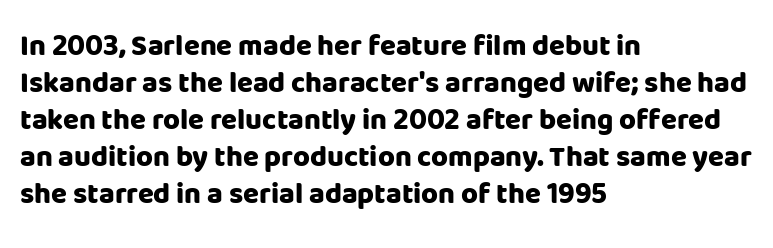
{"serif": "no", "italic": "no", "bold": "yes", "weight": "heavy", "width": "normal", "stroke_contrast": "low", "x_height": "large", "monospaced": "no", "underline": "no", "align": "left", "line_spacing": "normal", "line_spacing_ratio": 1.28, "letter_spacing": "normal", "letter_spacing_em": 0.0, "glyph_px": 29}
